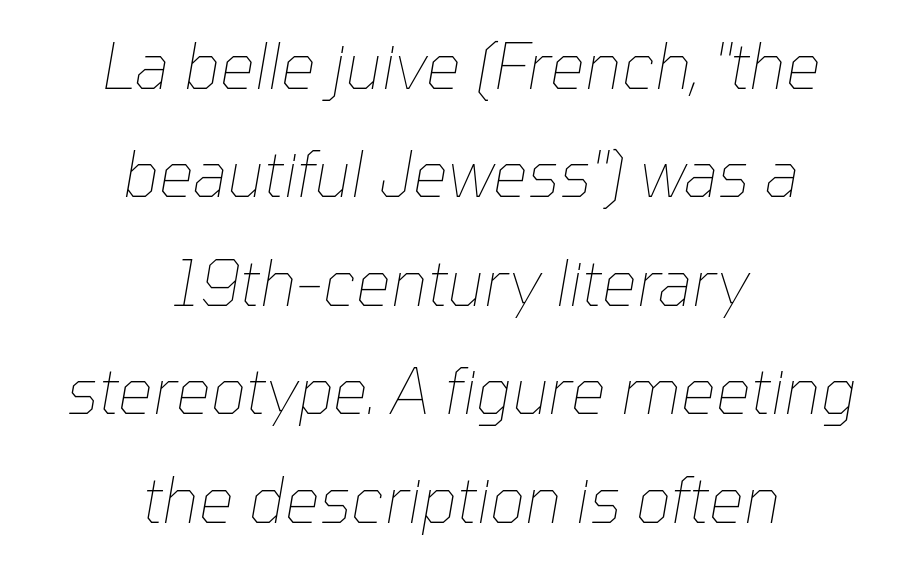
The image shows 62 px thin type, italic (leaning right); set centered, line spacing 1.75x, normal letter spacing, not underlined; low stroke contrast and a medium x-height.
